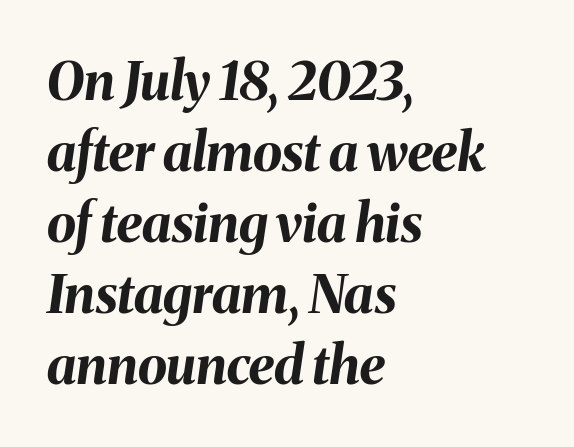
The image shows 53 px bold type, italic (leaning right); set left-aligned, normal line spacing (1.34x), normal letter spacing, not underlined; medium stroke contrast and a medium x-height.
